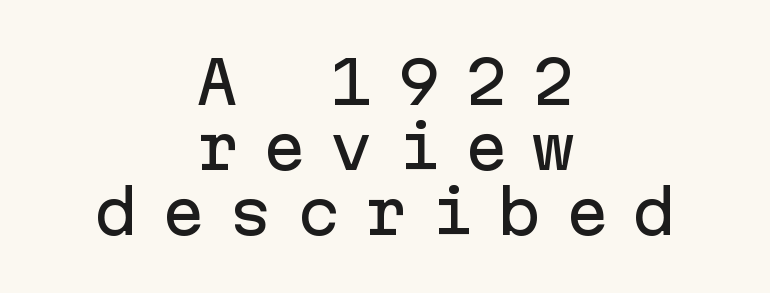
Q: Is the text italic (slanted)? A: No, it is upright.
Q: Is the typeface a serif or a sans-serif typeface? A: Sans-serif.
Q: Is the text underlined? A: No.
Q: How is the paragraph aligned? A: Centered.
Q: Is the spacing between letters normal or unusually wide? A: Unusually wide.
Q: Is the spacing between lines tight, normal or loose? A: Tight.
Q: Width (condensed, normal, or wide)? A: Normal.
Q: Stroke contrast? A: Low.
Q: x-height? A: Medium.
Q: Monospaced? A: Yes.
